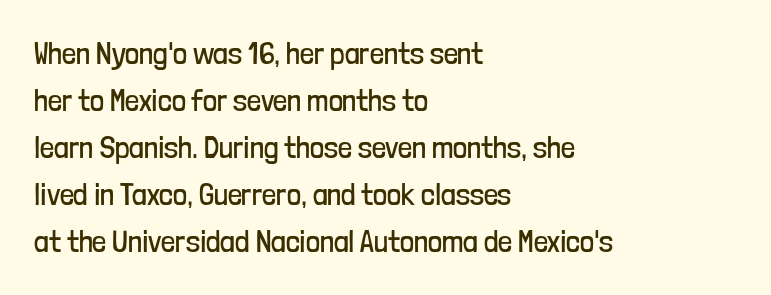
{"serif": "no", "italic": "no", "bold": "no", "weight": "regular", "width": "condensed", "stroke_contrast": "low", "x_height": "medium", "monospaced": "no", "underline": "no", "align": "left", "line_spacing": "normal", "line_spacing_ratio": 1.52, "letter_spacing": "normal", "letter_spacing_em": 0.0, "glyph_px": 31}
